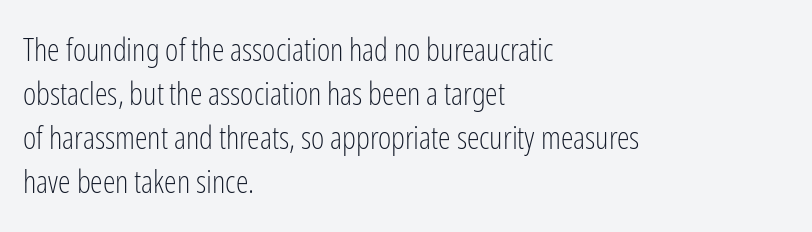
The line-height multiplier appears to be the usual default. A typesetter would label this face a sans. The lines are quadded left. Posture: vertical.
